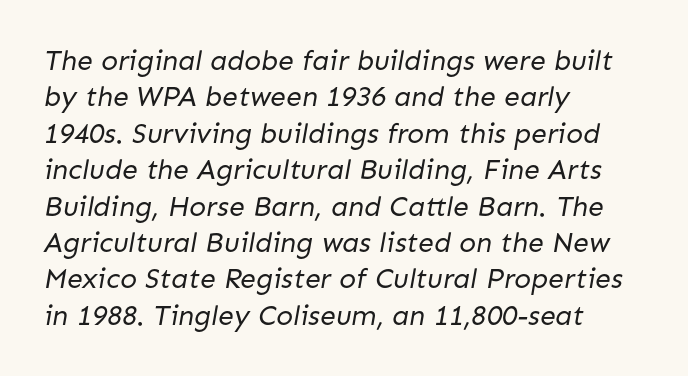
Leftover space on each line is placed entirely after the last word. The zone under the glyphs is completely vacant. The designer went with a sans here, leaving each stem footless. Is this a heavy cut? Hardly; it is regular or lighter. Interline gaps are of average width in this sample. Between one letter and the next there's only the usual sliver of space.
